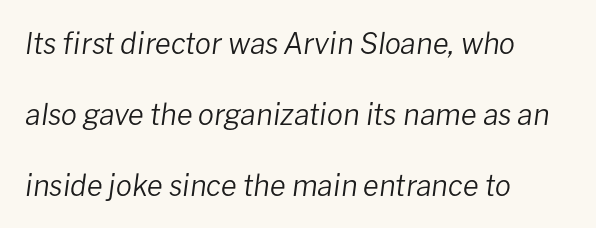
This rendering leaves character spacing at its baseline value. A typesetter would call this proportional, since set widths differ per character. Slant detected: the letters are inclined. No extra ink here — the face is not bold. Line spacing here is loose.
